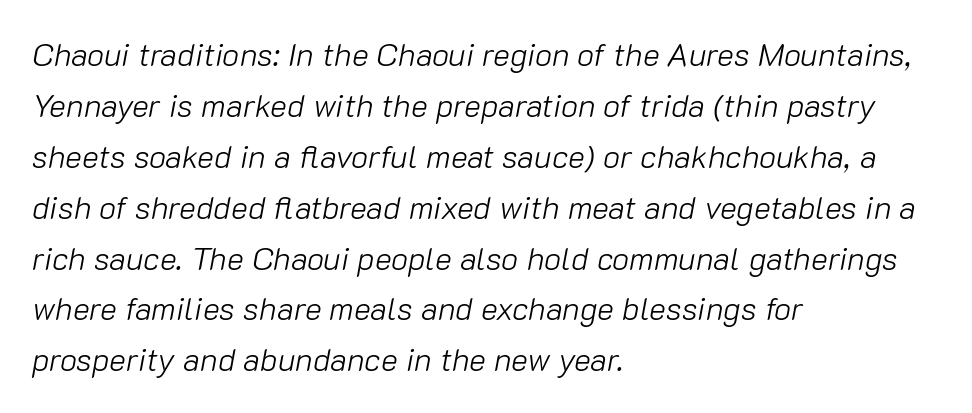
Q: Is the text bold? A: No.
Q: Is the text italic (slanted)? A: Yes, it leans right by about 10 degrees.
Q: Is the text underlined? A: No.
Q: How is the paragraph aligned? A: Left-aligned.
Q: Is the spacing between letters normal or unusually wide? A: Normal.
Q: Is the spacing between lines tight, normal or loose? A: Normal.
Q: Width (condensed, normal, or wide)? A: Normal.
Q: Stroke contrast? A: Low.
Q: x-height? A: Medium.
Q: Monospaced? A: No.
